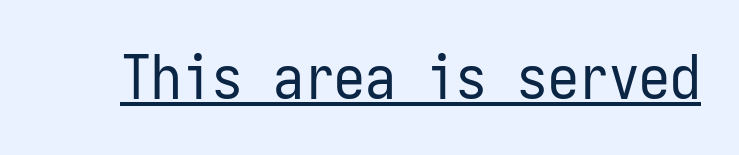
The image shows 61 px regular-weight, condensed sans-serif type, upright, monospaced; set normal letter spacing, underlined; low stroke contrast and a medium x-height.
